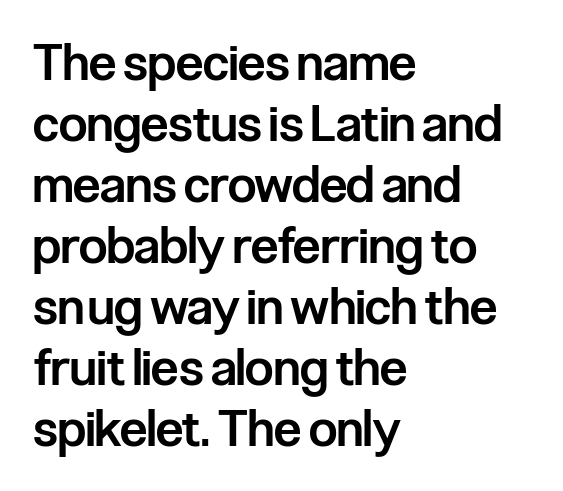
The strokes are fattened partway — semibold, not bold. If you drew a line through each stem, it would be perfectly vertical. There is no visible air inserted between adjacent glyphs. The words here are not underlined. The letters advance in unequal steps, a hallmark of proportional type. Every row of glyphs begins at an identical x-position on the left.
